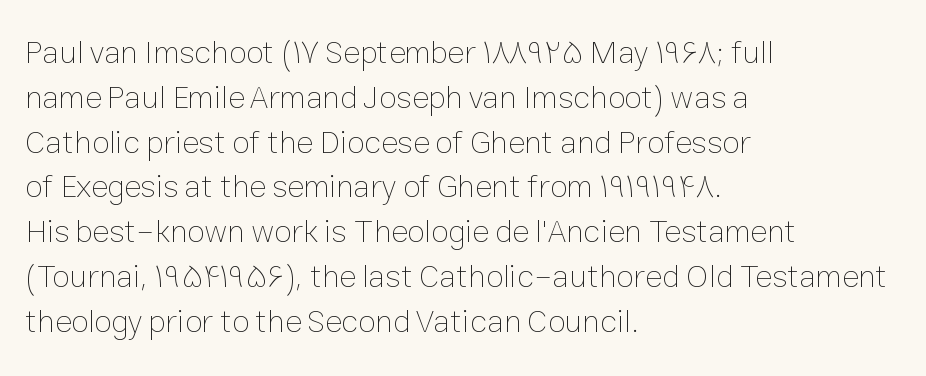
Q: Is the text bold? A: No.
Q: Is the text italic (slanted)? A: No, it is upright.
Q: Is the text underlined? A: No.
Q: How is the paragraph aligned? A: Left-aligned.
Q: Is the spacing between letters normal or unusually wide? A: Normal.
Q: Is the spacing between lines tight, normal or loose? A: Normal.
Q: Width (condensed, normal, or wide)? A: Normal.
Q: Stroke contrast? A: Low.
Q: x-height? A: Medium.
Q: Monospaced? A: No.
